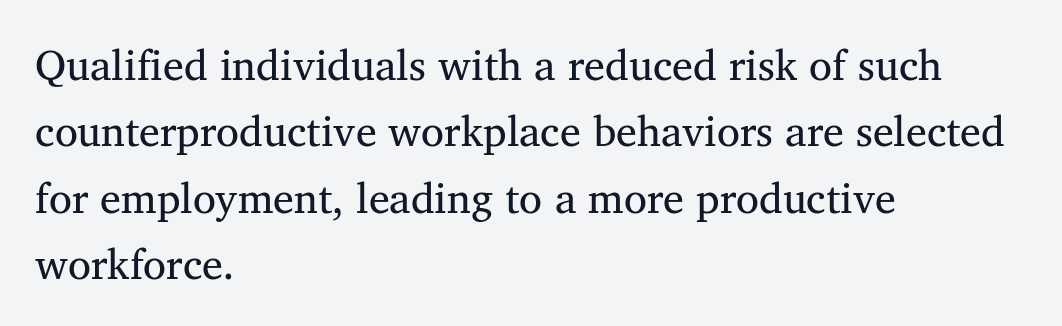
A light-to-regular cut is what we see here. The font family rendered here belongs to the serif group. A typesetter would call this leading conventional body-copy spacing. Observe the ordinary spacing: letters are neighbours, not strangers. The rendering uses natural spacing where letterforms have individual widths. Honestly, there is no underline to notice here at all.
